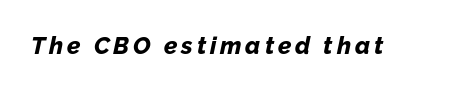
{"italic": "yes", "lean": "right", "slant_degrees": 12, "bold": "yes", "underline": "no", "glyph_px": 24}
